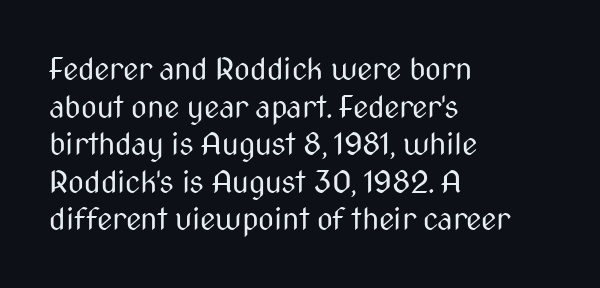
Character widths vary here, with narrow letters taking less room than wide ones. The typesetter chose a ragged-right arrangement here. The face looks like a standard text weight, possibly lighter. The passage shown has conventional tracking throughout.
